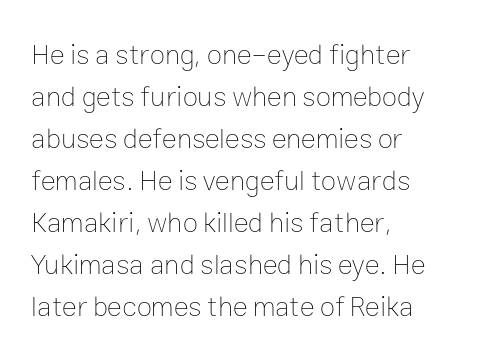
Q: Is the text bold? A: No.
Q: Is the text italic (slanted)? A: No, it is upright.
Q: Is the text underlined? A: No.
Q: How is the paragraph aligned? A: Left-aligned.
Q: Is the spacing between letters normal or unusually wide? A: Normal.
Q: Is the spacing between lines tight, normal or loose? A: Normal.
Q: Width (condensed, normal, or wide)? A: Normal.
Q: Stroke contrast? A: Low.
Q: x-height? A: Medium.
Q: Monospaced? A: No.
